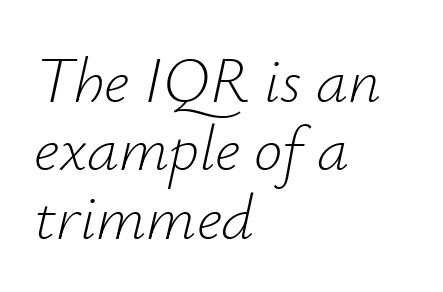
A typesetter would mark this as italic. Heaviness? Minimal to ordinary, like unemphasized prose. Nobody drew a line under any word here. Do the characters align in a grid? No, the font is proportional.
